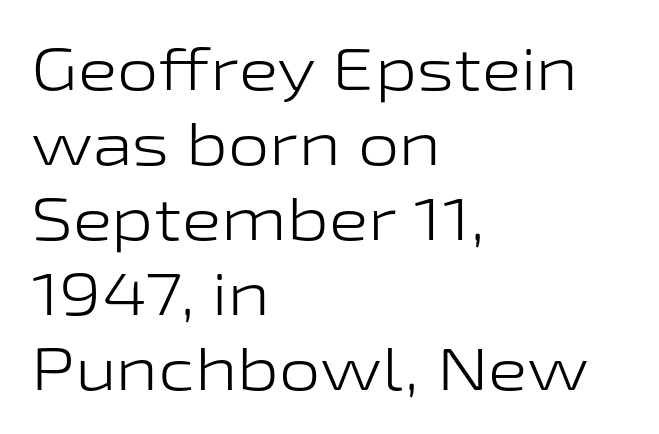
Is the stroke heavy? The answer is a plain regular-or-lighter. A typesetter would call this proportional, since set widths differ per character. A typesetter would mark this as roman, not italic. This block has exactly the height ordinary leading produces. The strip under each line holds only bare page. In terms of letterform style, serifs are entirely absent.
